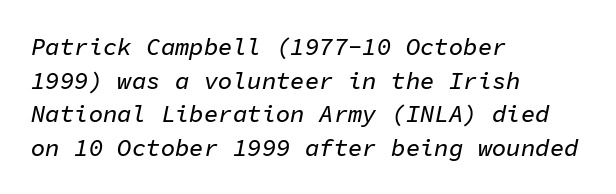
Q: Is the text italic (slanted)? A: Yes, it leans right by about 11 degrees.
Q: Is the text underlined? A: No.
Q: How is the paragraph aligned? A: Left-aligned.
Q: Is the spacing between letters normal or unusually wide? A: Normal.
Q: Is the spacing between lines tight, normal or loose? A: Normal.
